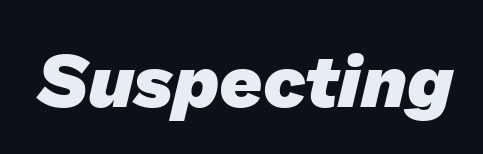
Q: Is the text bold? A: Yes.
Q: Is the typeface a serif or a sans-serif typeface? A: Sans-serif.
Q: Is the text underlined? A: No.
Q: Is the spacing between letters normal or unusually wide? A: Normal.
Q: Width (condensed, normal, or wide)? A: Normal.
Q: Stroke contrast? A: Low.
Q: x-height? A: Medium.
Q: Monospaced? A: No.
